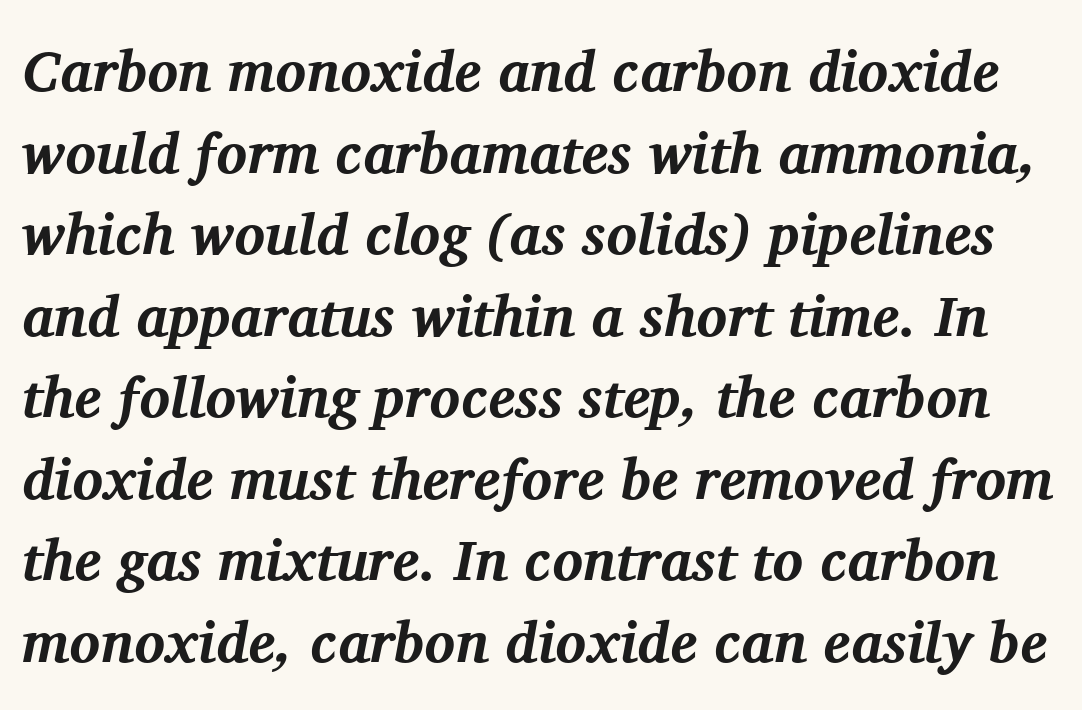
The image shows 57 px bold serif type, italic (leaning right); set normal line spacing (1.43x), normal letter spacing, not underlined; medium stroke contrast and a medium x-height.
